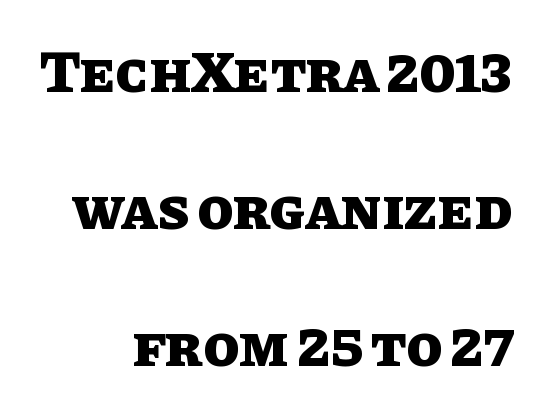
You could not count columns in this text — the font is proportionally spaced. Quick note: interline space is abundant. In terms of weight, the rendering is a true, heavy bold. Bare-footed words on every line.
